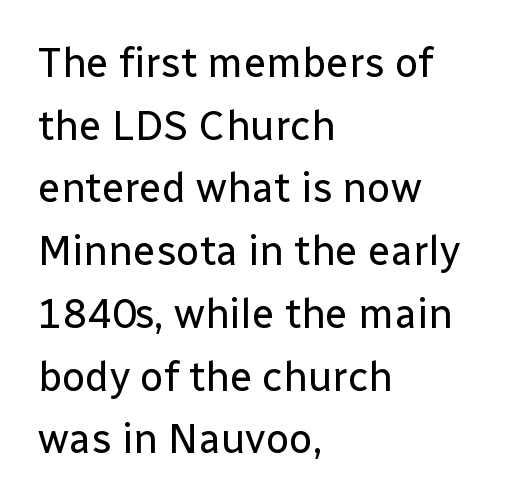
Check where the strokes stop: nothing finishes them off — pure sans. The font's upright variant was chosen for this text. The ragged edge is on the right, which tells us the setting is flush left. No letter is thick-stroked: the sample isn't bold.
